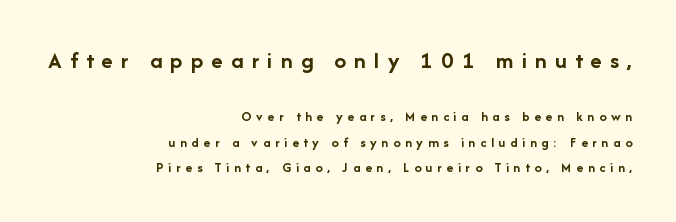
Words appear elongated and porous because spacing is wide. Nope, not italic — everything's standing straight. Honestly, there is no underline to notice here at all. Scale decreases going downward across the two blocks.
